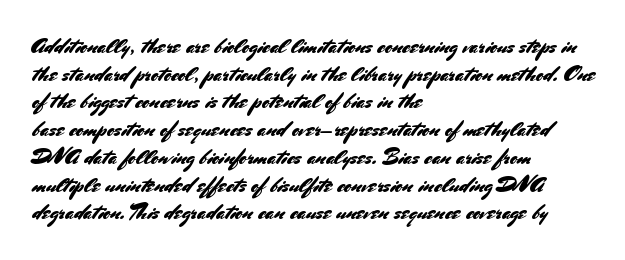
Regarding leading, the lines here are spaced in the standard way. The space beneath each line is pristine and unruled. Tracking value appears to be zero — textbook default spacing. The setting favours the left margin, as ordinary paragraphs usually do.
